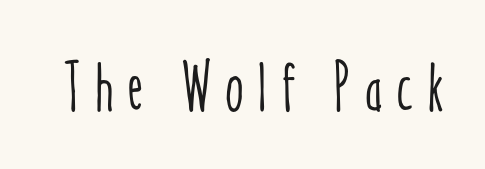
Q: Is the text italic (slanted)? A: No, it is upright.
Q: Is the text underlined? A: No.
Q: Is the spacing between letters normal or unusually wide? A: Unusually wide.
Q: Width (condensed, normal, or wide)? A: Condensed.
Q: Stroke contrast? A: Low.
Q: x-height? A: Medium.
Q: Monospaced? A: No.
